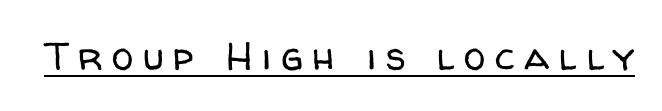
{"serif": "no", "italic": "no", "bold": "no", "weight": "regular", "width": "normal", "stroke_contrast": "low", "x_height": "medium", "monospaced": "no", "underline": "yes", "letter_spacing": "wide", "letter_spacing_em": 0.25, "glyph_px": 39}
